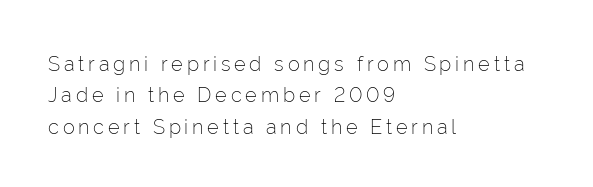
Q: Is the text bold? A: No.
Q: Is the text italic (slanted)? A: No, it is upright.
Q: Is the text underlined? A: No.
Q: How is the paragraph aligned? A: Left-aligned.
Q: Is the spacing between lines tight, normal or loose? A: Normal.
